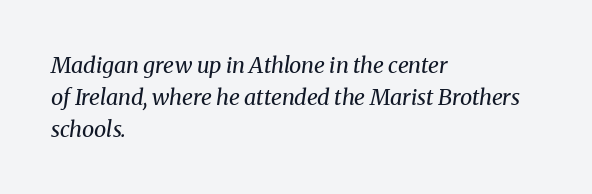
The image shows 22 px text type, italic (leaning right); set left-aligned, normal line spacing (1.45x), normal letter spacing, not underlined.
